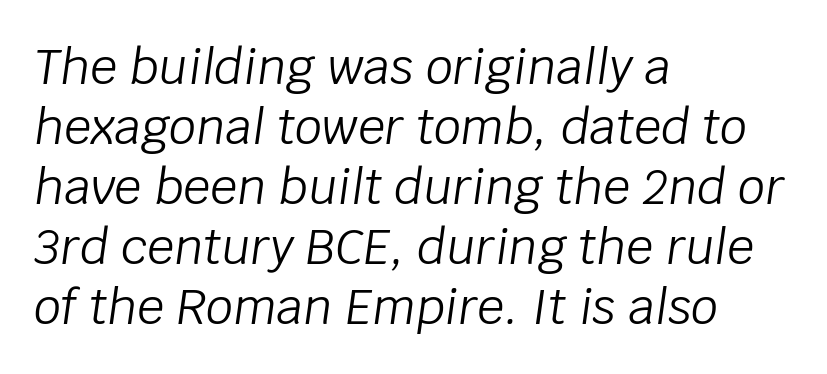
The image shows 48 px light type, italic (leaning right); set left-aligned, normal line spacing (1.25x), normal letter spacing, not underlined; low stroke contrast and a large x-height.
